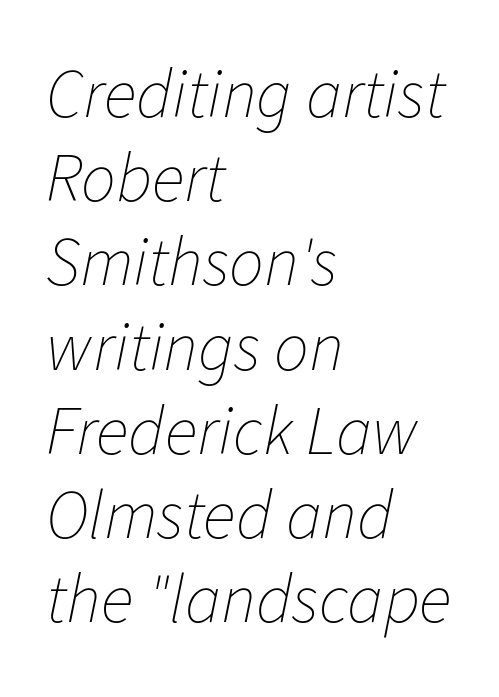
The image shows 69 px thin type, italic (leaning right); set left-aligned, line spacing 1.22x, normal letter spacing, not underlined; low stroke contrast and a medium x-height.
